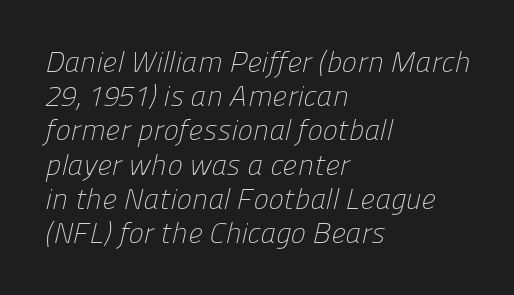
{"serif": "no", "bold": "no", "weight": "light", "width": "normal", "stroke_contrast": "low", "x_height": "medium", "monospaced": "no", "underline": "no", "align": "left", "line_spacing_ratio": 1.18, "letter_spacing": "normal", "letter_spacing_em": 0.0, "glyph_px": 29}
